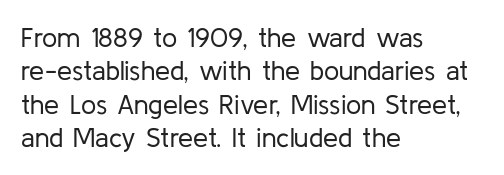
No letter is thick-stroked: the sample isn't bold. This rendering leaves character spacing at its baseline value. A bare baseline throughout the passage. Line beginnings align vertically; line endings do not. This sample uses an upright cut, with every glyph sitting square on the baseline.
